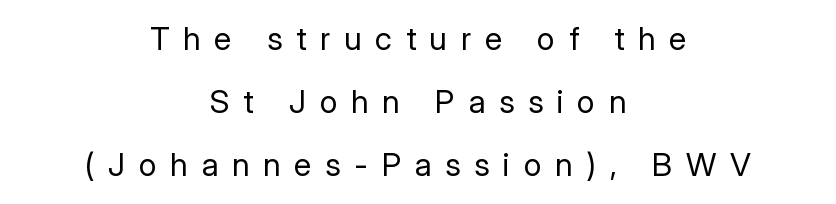
Each row of text sits above clean, open space. Characters follow at a spacing far wider than the type designer built in. Summary of vertical rhythm: relaxed, with wide interline spacing. You can tell it's not italic because the verticals are truly vertical. The rag falls on both sides of this text block equally. Think standard paragraph weight, or any step lighter than that.
